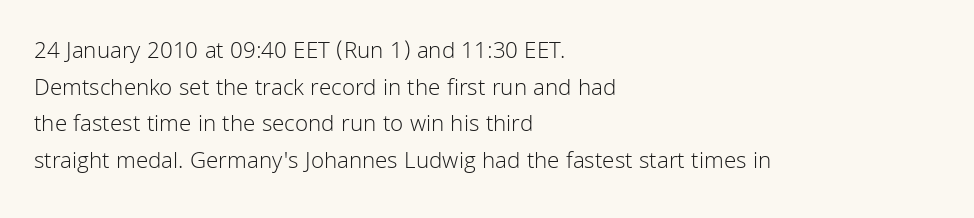
The image shows 24 px text type, upright; set left-aligned, normal line spacing (1.53x), normal letter spacing, not underlined.
